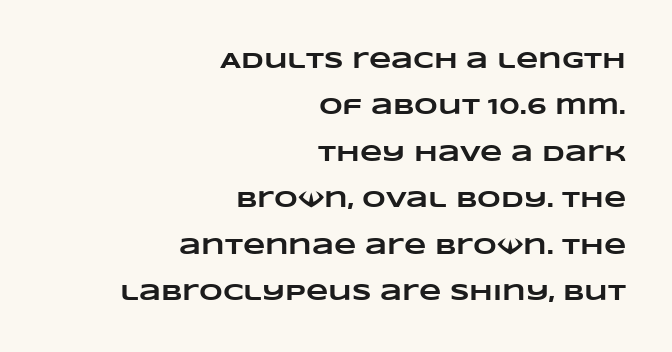
In CSS terms this would be text-align: right. Compared with typical paragraphs, the rows here are farther apart. Descender tails drop into unmarked territory. Students, this is bold: see how much ink each stroke carries. The rendering keeps characters at their native spacing.
